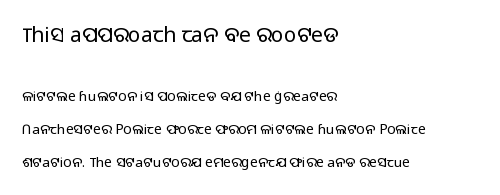
Italic? Not at all — the glyphs are vertical. Unmarked baselines from the first word to the last. How would I describe the line gaps? Wide and relaxed. Larger block? The one above; the one below is distinctly smaller. Spacing between characters is what you'd get straight out of the box.
